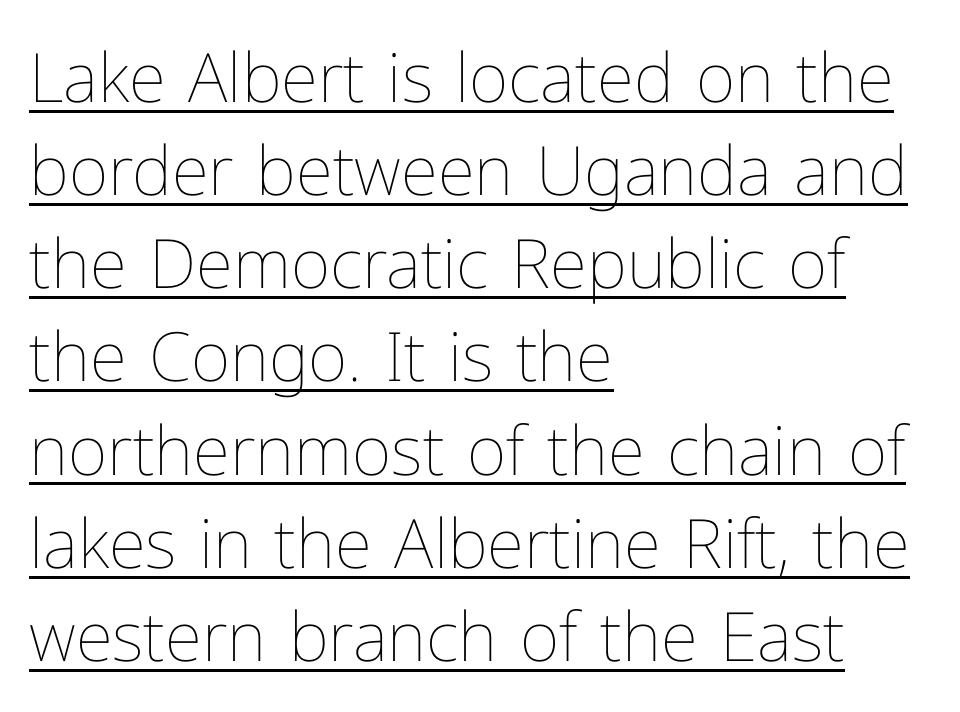
Q: Is the text bold? A: No.
Q: Is the text italic (slanted)? A: No, it is upright.
Q: Is the text underlined? A: Yes.
Q: How is the paragraph aligned? A: Left-aligned.
Q: Is the spacing between letters normal or unusually wide? A: Normal.
Q: Is the spacing between lines tight, normal or loose? A: Normal.
Q: Width (condensed, normal, or wide)? A: Normal.
Q: Stroke contrast? A: Low.
Q: x-height? A: Medium.
Q: Monospaced? A: No.
